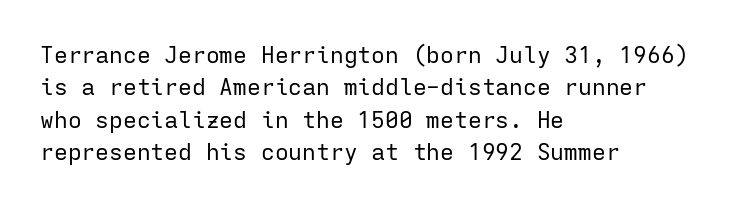
The image shows 23 px text type, upright; set left-aligned, normal line spacing (1.41x), normal letter spacing, not underlined.
